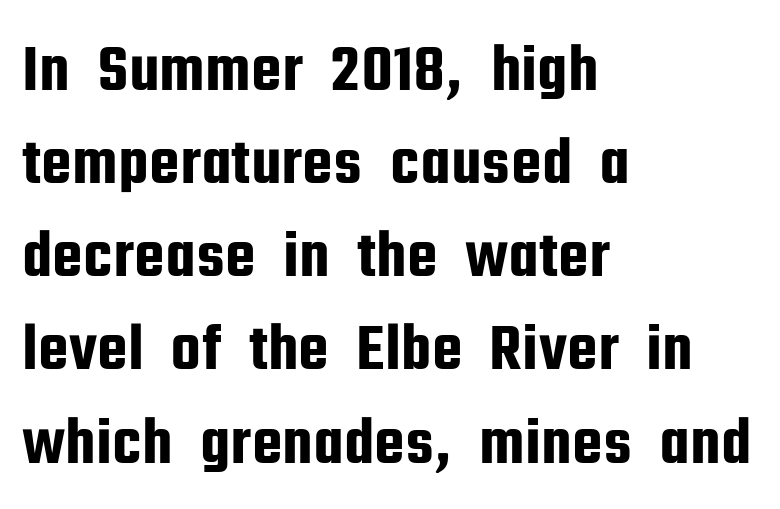
The image shows 68 px condensed sans-serif type, upright; set left-aligned, normal line spacing (1.37x), normal letter spacing, not underlined; low stroke contrast and a medium x-height.
